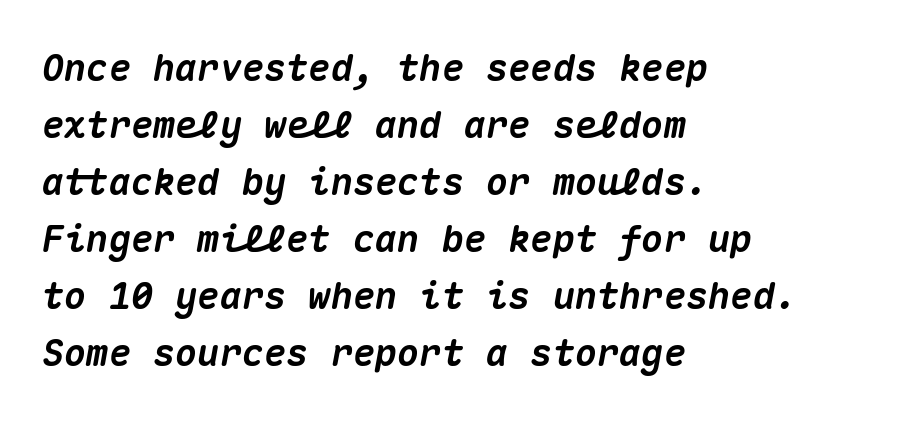
{"italic": "yes", "lean": "right", "slant_degrees": 10, "bold": "yes", "weight": "heavy", "width": "normal", "stroke_contrast": "medium", "x_height": "medium", "monospaced": "yes", "underline": "no", "align": "left", "line_spacing": "normal", "line_spacing_ratio": 1.54, "letter_spacing": "normal", "letter_spacing_em": 0.0, "glyph_px": 37}
